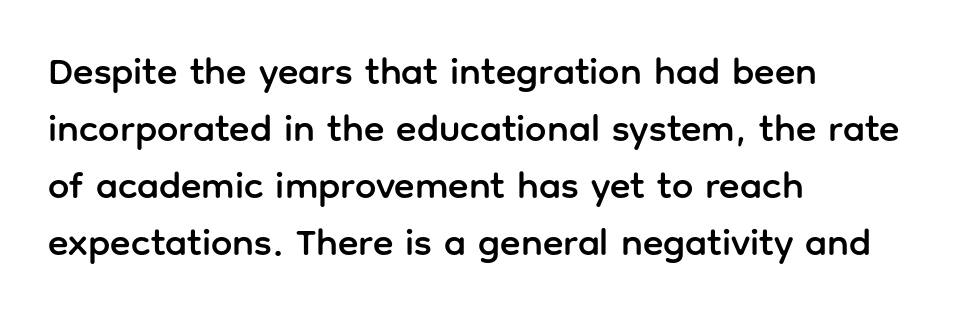
Q: Is the text italic (slanted)? A: No, it is upright.
Q: Is the typeface a serif or a sans-serif typeface? A: Sans-serif.
Q: Is the text underlined? A: No.
Q: How is the paragraph aligned? A: Left-aligned.
Q: Is the spacing between letters normal or unusually wide? A: Normal.
Q: Is the spacing between lines tight, normal or loose? A: Normal.
Q: Width (condensed, normal, or wide)? A: Normal.
Q: Stroke contrast? A: Low.
Q: x-height? A: Medium.
Q: Monospaced? A: No.
